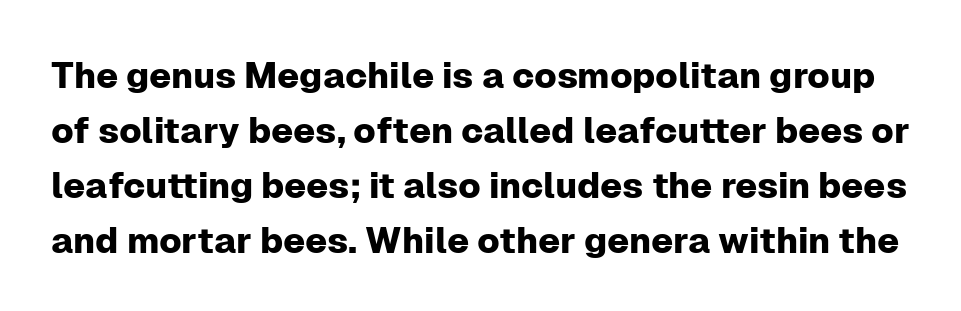
The image shows 36 px sans-serif type, upright; set normal line spacing (1.53x), normal letter spacing, not underlined; low stroke contrast and a medium x-height.
